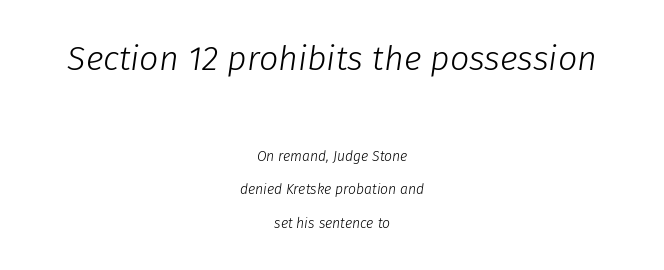
Q: Is the text bold? A: No.
Q: Is the text italic (slanted)? A: Yes, it leans right by about 8 degrees.
Q: Is the text underlined? A: No.
Q: How is the paragraph aligned? A: Centered.
Q: Is the spacing between letters normal or unusually wide? A: Normal.
Q: Is the spacing between lines tight, normal or loose? A: Loose.
Q: Which block of text is set in a larger size, the first (top) or the second (bottom)? A: The first (top) one.
Q: Width (condensed, normal, or wide)? A: Normal.
Q: Stroke contrast? A: Low.
Q: x-height? A: Medium.
Q: Monospaced? A: No.
